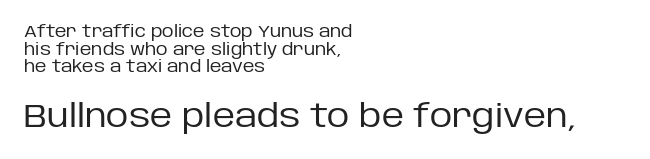
Nothing unusual about the tracking: characters are spaced as the font intends. Visually, the bottom section dominates because its glyphs are scaled up. Here the designer chose a conventional face with non-uniform glyph widths. Baseline-to-baseline distance is barely more than the letter height. Every row of glyphs begins at an identical x-position on the left. This is not heavy type; no bold has been used.
